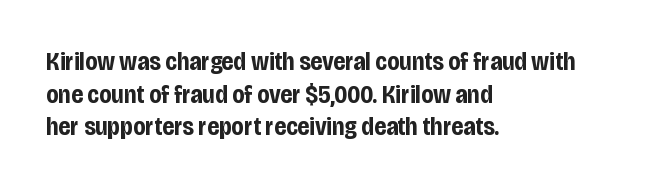
Q: Is the text bold? A: Yes.
Q: Is the text italic (slanted)? A: No, it is upright.
Q: Is the text underlined? A: No.
Q: How is the paragraph aligned? A: Left-aligned.
Q: Is the spacing between letters normal or unusually wide? A: Normal.
Q: Is the spacing between lines tight, normal or loose? A: Normal.
